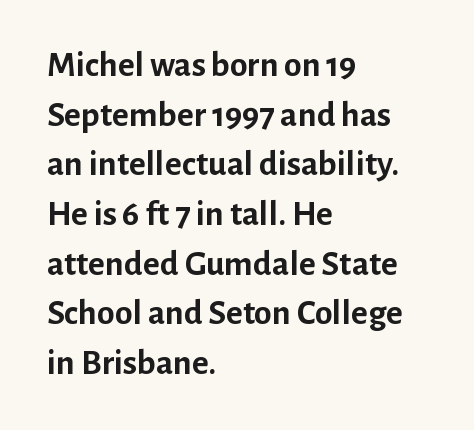
Q: Is the text bold? A: Yes.
Q: Is the text italic (slanted)? A: No, it is upright.
Q: Is the typeface a serif or a sans-serif typeface? A: Sans-serif.
Q: Is the text underlined? A: No.
Q: How is the paragraph aligned? A: Left-aligned.
Q: Is the spacing between letters normal or unusually wide? A: Normal.
Q: Is the spacing between lines tight, normal or loose? A: Normal.
Q: Width (condensed, normal, or wide)? A: Normal.
Q: Stroke contrast? A: Low.
Q: x-height? A: Medium.
Q: Monospaced? A: No.
